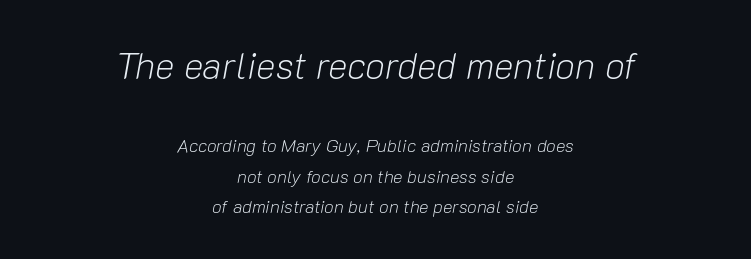
Q: Is the text bold? A: No.
Q: Is the text italic (slanted)? A: Yes, it leans right by about 10 degrees.
Q: Is the text underlined? A: No.
Q: How is the paragraph aligned? A: Centered.
Q: Is the spacing between letters normal or unusually wide? A: Normal.
Q: Which block of text is set in a larger size, the first (top) or the second (bottom)? A: The first (top) one.
Q: Width (condensed, normal, or wide)? A: Normal.
Q: Stroke contrast? A: Low.
Q: x-height? A: Medium.
Q: Monospaced? A: No.
